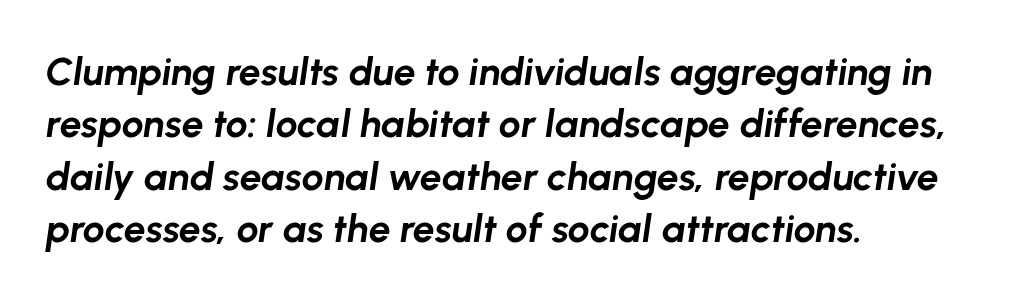
In CSS terms this would be text-align: left. Does extra space separate the letters? No, they use regular spacing. A dark, heavy texture on the line: the type is bold. The axis of the letterforms is tilted away from vertical. Lines of text with bare space underneath.
